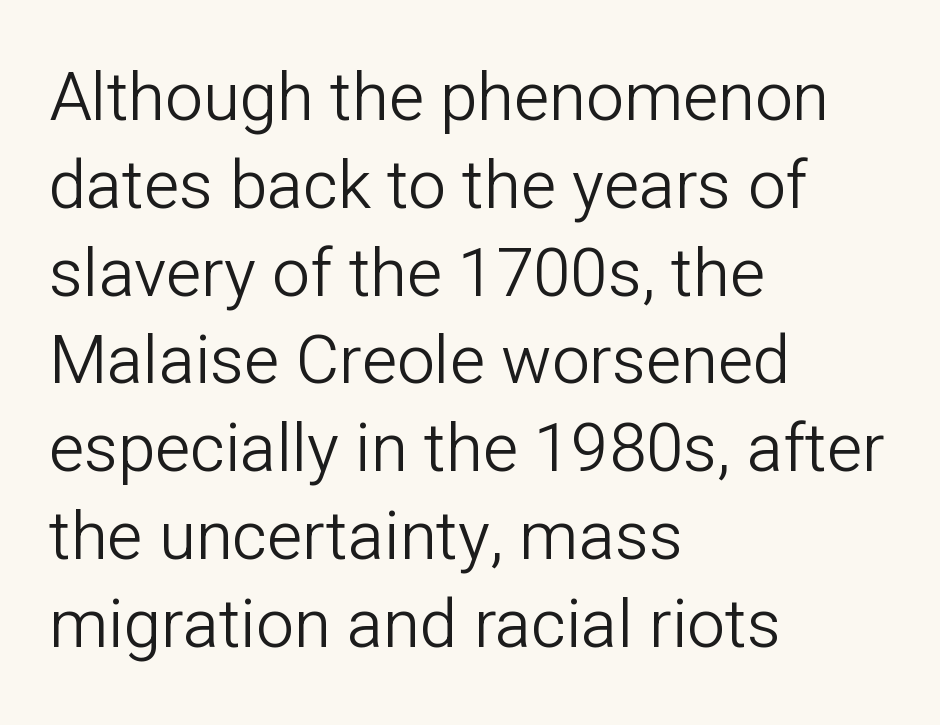
Q: Is the text bold? A: No.
Q: Is the text italic (slanted)? A: No, it is upright.
Q: Is the typeface a serif or a sans-serif typeface? A: Sans-serif.
Q: Is the text underlined? A: No.
Q: How is the paragraph aligned? A: Left-aligned.
Q: Is the spacing between letters normal or unusually wide? A: Normal.
Q: Is the spacing between lines tight, normal or loose? A: Normal.
Q: Width (condensed, normal, or wide)? A: Normal.
Q: Stroke contrast? A: Low.
Q: x-height? A: Medium.
Q: Monospaced? A: No.
